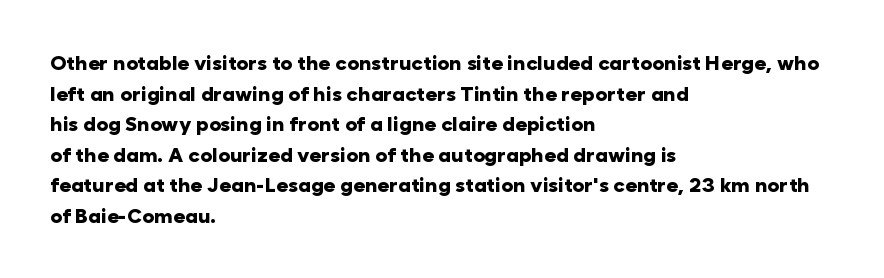
The image shows 20 px bold type, upright; set left-aligned, normal line spacing (1.53x), normal letter spacing, not underlined.
